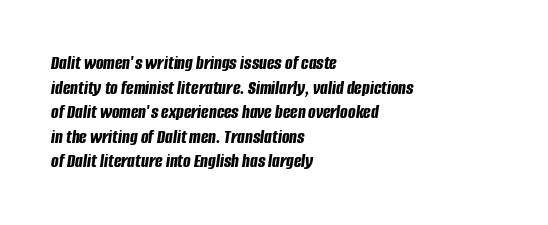
{"italic": "yes", "lean": "right", "slant_degrees": 8, "bold": "yes", "underline": "no", "align": "left", "line_spacing_ratio": 1.23, "letter_spacing": "normal", "letter_spacing_em": 0.0, "glyph_px": 20}
